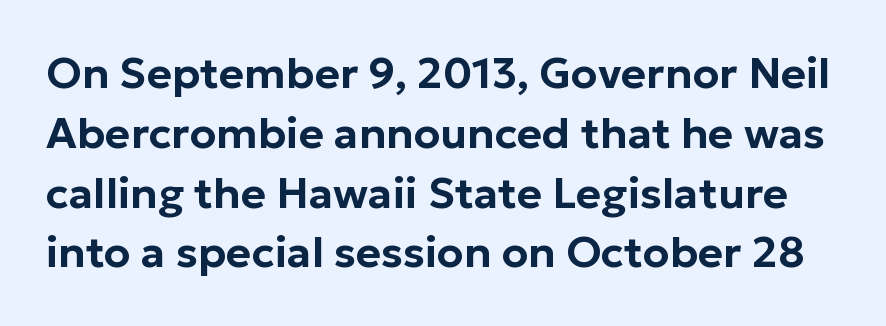
Q: Is the text italic (slanted)? A: No, it is upright.
Q: Is the typeface a serif or a sans-serif typeface? A: Sans-serif.
Q: Is the text underlined? A: No.
Q: Is the spacing between letters normal or unusually wide? A: Normal.
Q: Is the spacing between lines tight, normal or loose? A: Normal.
Q: Width (condensed, normal, or wide)? A: Normal.
Q: Stroke contrast? A: Low.
Q: x-height? A: Medium.
Q: Monospaced? A: No.
